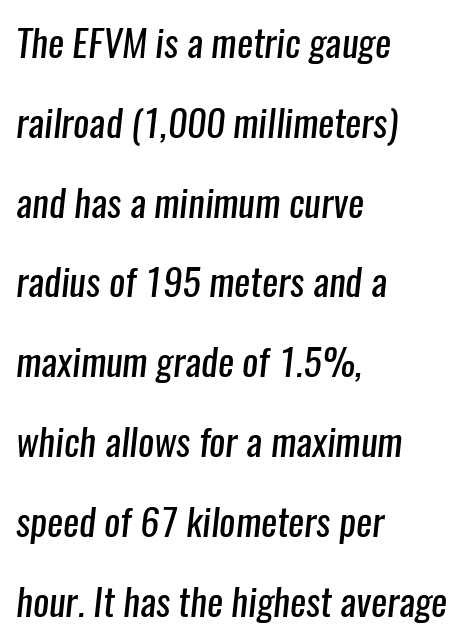
Q: Is the text bold? A: No.
Q: Is the typeface a serif or a sans-serif typeface? A: Sans-serif.
Q: Is the text underlined? A: No.
Q: How is the paragraph aligned? A: Left-aligned.
Q: Is the spacing between letters normal or unusually wide? A: Normal.
Q: Is the spacing between lines tight, normal or loose? A: Loose.
Q: Width (condensed, normal, or wide)? A: Condensed.
Q: Stroke contrast? A: Low.
Q: x-height? A: Medium.
Q: Monospaced? A: No.
